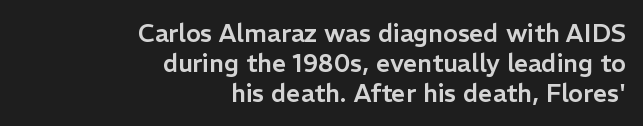
A typesetter would mark this as roman, not italic. Does extra space separate the letters? No, they use regular spacing. One-word summary of the alignment: right. Each row of text sits above clean, open space.
